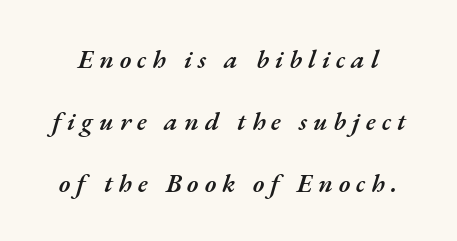
Q: Is the text bold? A: Semi-bold.
Q: Is the text italic (slanted)? A: Yes, it leans right by about 17 degrees.
Q: Is the text underlined? A: No.
Q: Is the spacing between letters normal or unusually wide? A: Unusually wide.
Q: Is the spacing between lines tight, normal or loose? A: Loose.
